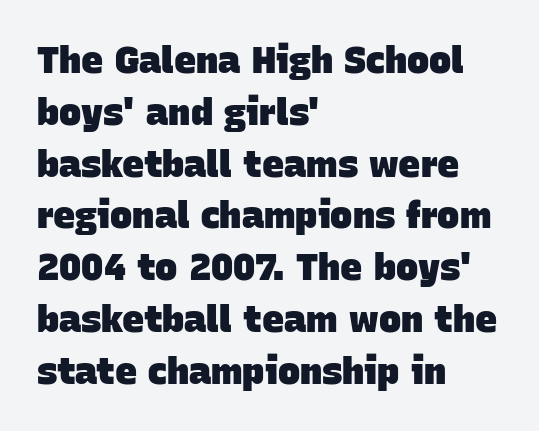
The passage shown is not underscored anywhere. The rendering uses a moderate line-height, typical for paragraphs. The letterforms sit shoulder to shoulder at normal distance. Looks like regular typesetting: each glyph gets only the width it needs. These lines carry a lot of weight — the face is fully bold. Every row of glyphs begins at an identical x-position on the left.
